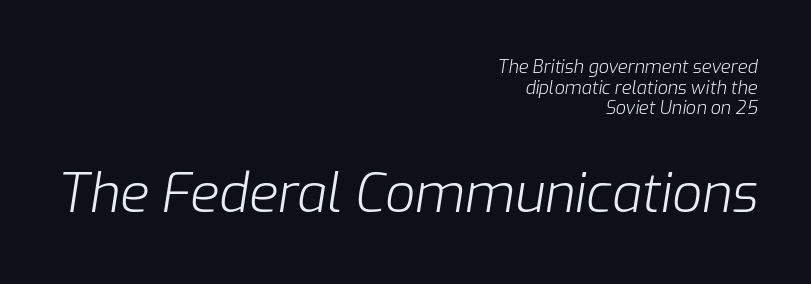
Q: Is the text bold? A: No.
Q: Is the text italic (slanted)? A: Yes, it leans right by about 9 degrees.
Q: Is the text underlined? A: No.
Q: How is the paragraph aligned? A: Right-aligned.
Q: Is the spacing between letters normal or unusually wide? A: Normal.
Q: Is the spacing between lines tight, normal or loose? A: Tight.
Q: Which block of text is set in a larger size, the first (top) or the second (bottom)? A: The second (bottom) one.
Q: Width (condensed, normal, or wide)? A: Normal.
Q: Stroke contrast? A: Low.
Q: x-height? A: Medium.
Q: Monospaced? A: No.
